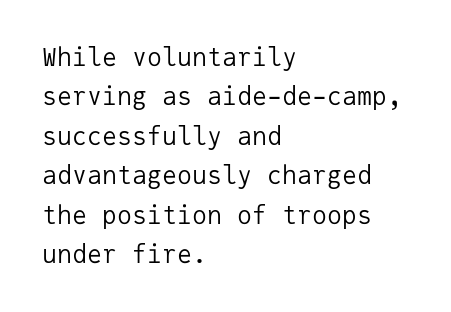
{"italic": "no", "bold": "no", "underline": "no", "align": "left", "line_spacing": "normal", "line_spacing_ratio": 1.58, "letter_spacing": "normal", "letter_spacing_em": 0.0, "glyph_px": 25}
